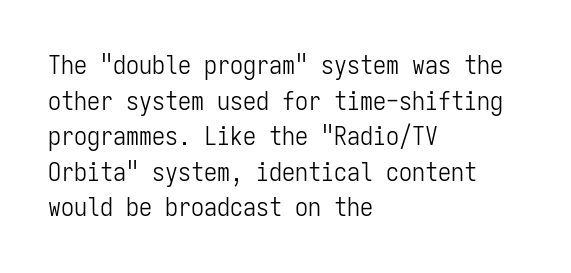
{"italic": "no", "bold": "no", "underline": "no", "align": "left", "line_spacing": "normal", "line_spacing_ratio": 1.37, "letter_spacing": "normal", "letter_spacing_em": 0.0, "glyph_px": 26}
